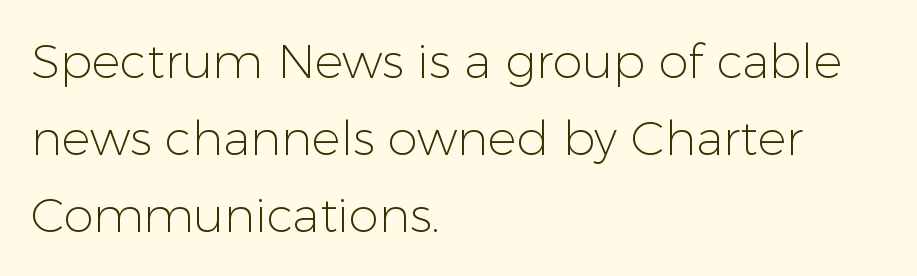
Q: Is the text bold? A: No.
Q: Is the text italic (slanted)? A: No, it is upright.
Q: Is the typeface a serif or a sans-serif typeface? A: Sans-serif.
Q: Is the text underlined? A: No.
Q: How is the paragraph aligned? A: Left-aligned.
Q: Is the spacing between letters normal or unusually wide? A: Normal.
Q: Is the spacing between lines tight, normal or loose? A: Normal.
Q: Width (condensed, normal, or wide)? A: Normal.
Q: Stroke contrast? A: Low.
Q: x-height? A: Medium.
Q: Monospaced? A: No.
